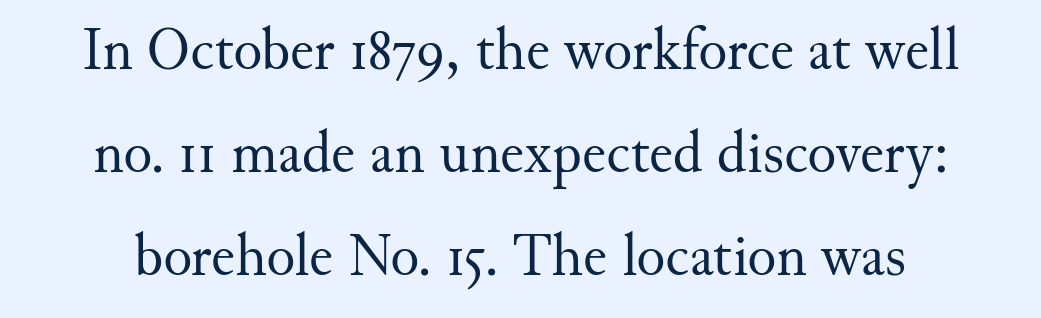
{"serif": "yes", "italic": "no", "bold": "no", "weight": "regular", "width": "normal", "stroke_contrast": "medium", "x_height": "small", "monospaced": "no", "underline": "no", "align": "center", "line_spacing_ratio": 1.72, "letter_spacing": "normal", "letter_spacing_em": 0.0, "glyph_px": 60}
